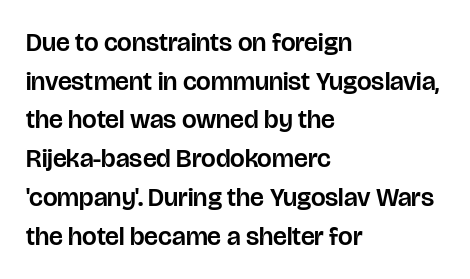
Q: Is the text italic (slanted)? A: No, it is upright.
Q: Is the text underlined? A: No.
Q: How is the paragraph aligned? A: Left-aligned.
Q: Is the spacing between letters normal or unusually wide? A: Normal.
Q: Is the spacing between lines tight, normal or loose? A: Normal.
